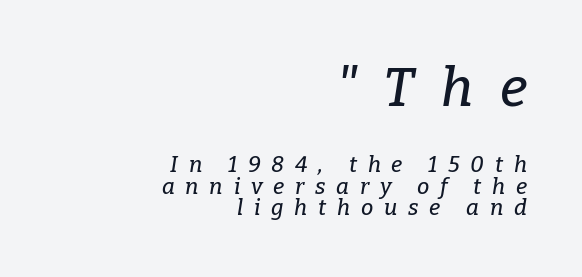
Q: Is the text italic (slanted)? A: Yes, it leans right by about 9 degrees.
Q: Is the typeface a serif or a sans-serif typeface? A: Serif.
Q: Is the text underlined? A: No.
Q: How is the paragraph aligned? A: Right-aligned.
Q: Is the spacing between letters normal or unusually wide? A: Unusually wide.
Q: Is the spacing between lines tight, normal or loose? A: Tight.
Q: Which block of text is set in a larger size, the first (top) or the second (bottom)? A: The first (top) one.
Q: Width (condensed, normal, or wide)? A: Normal.
Q: Stroke contrast? A: Low.
Q: x-height? A: Medium.
Q: Monospaced? A: No.
